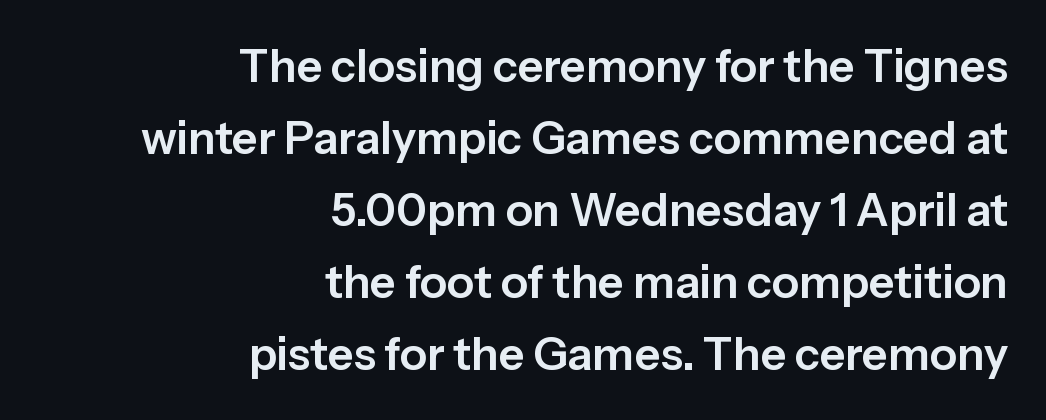
The image shows 45 px sans-serif type, upright; set right-aligned, normal line spacing (1.6x), normal letter spacing, not underlined; low stroke contrast and a medium x-height.
